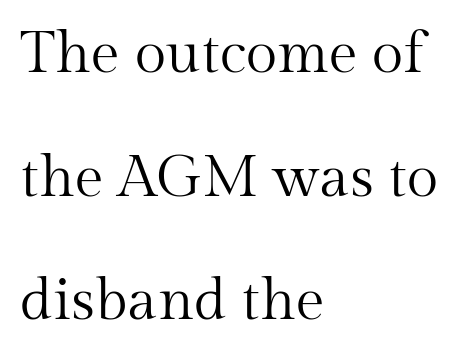
Q: Is the text bold? A: No.
Q: Is the text italic (slanted)? A: No, it is upright.
Q: Is the typeface a serif or a sans-serif typeface? A: Serif.
Q: Is the text underlined? A: No.
Q: How is the paragraph aligned? A: Left-aligned.
Q: Is the spacing between letters normal or unusually wide? A: Normal.
Q: Is the spacing between lines tight, normal or loose? A: Loose.
Q: Width (condensed, normal, or wide)? A: Normal.
Q: Stroke contrast? A: Medium.
Q: x-height? A: Medium.
Q: Monospaced? A: No.
